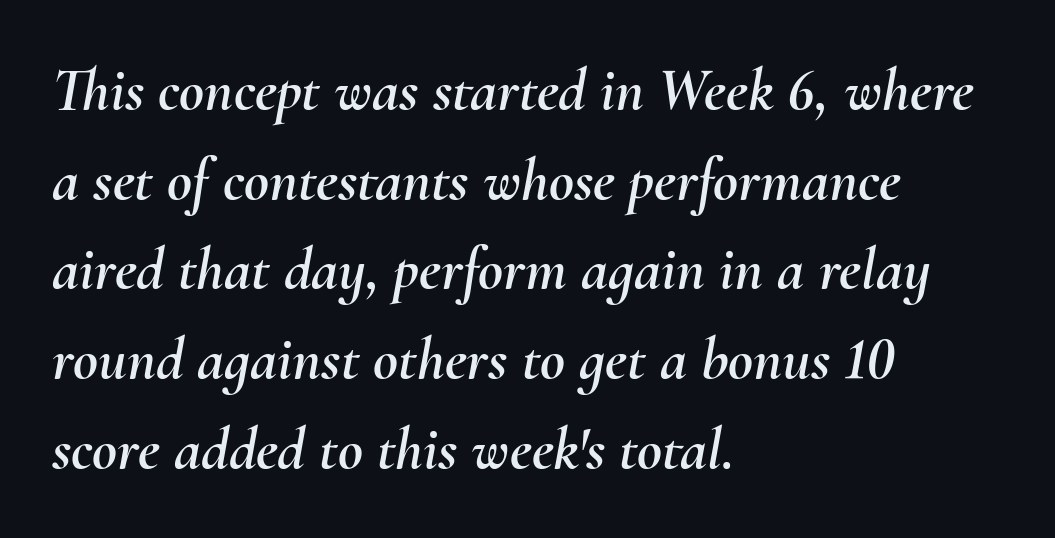
The image shows 61 px text type, italic (leaning right); set left-aligned, normal line spacing (1.47x), normal letter spacing, not underlined; medium stroke contrast and a small x-height.
